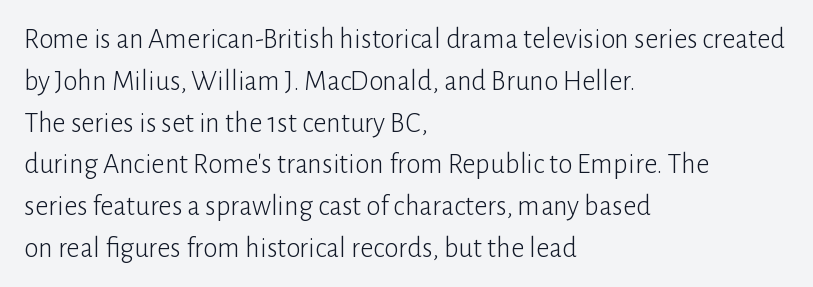
{"serif": "no", "italic": "no", "bold": "no", "weight": "light", "width": "normal", "stroke_contrast": "low", "x_height": "medium", "monospaced": "no", "underline": "no", "align": "left", "line_spacing": "normal", "line_spacing_ratio": 1.44, "letter_spacing": "normal", "letter_spacing_em": 0.0, "glyph_px": 29}
